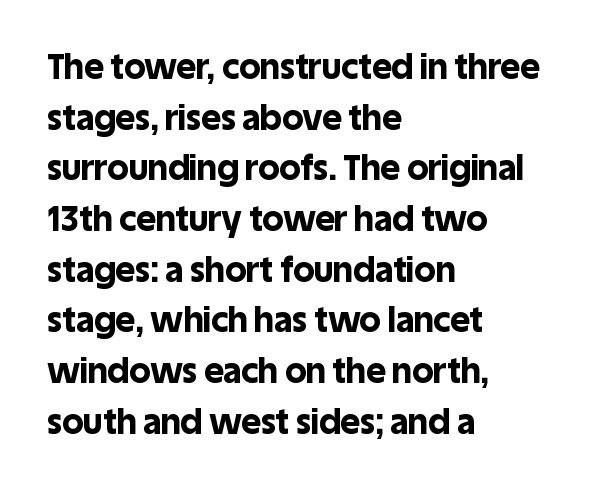
{"serif": "no", "italic": "no", "bold": "yes", "weight": "bold", "width": "normal", "x_height": "large", "monospaced": "no", "underline": "no", "align": "left", "line_spacing": "normal", "line_spacing_ratio": 1.49, "letter_spacing": "normal", "letter_spacing_em": 0.0, "glyph_px": 34}
